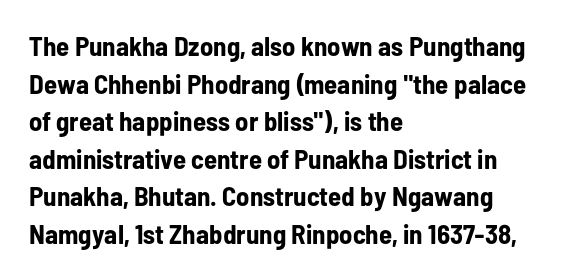
The image shows 27 px bold type, upright; set left-aligned, normal line spacing (1.39x), normal letter spacing, not underlined.
